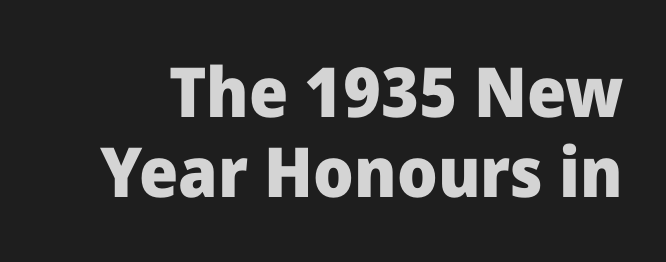
Characters follow at the spacing the type designer built in. The lettering stays uniformly vertical, giving the passage a roman look. Is this a sans? Yes — the strokes have no serifs. On the weight axis this lands at bold, roughly 700.
